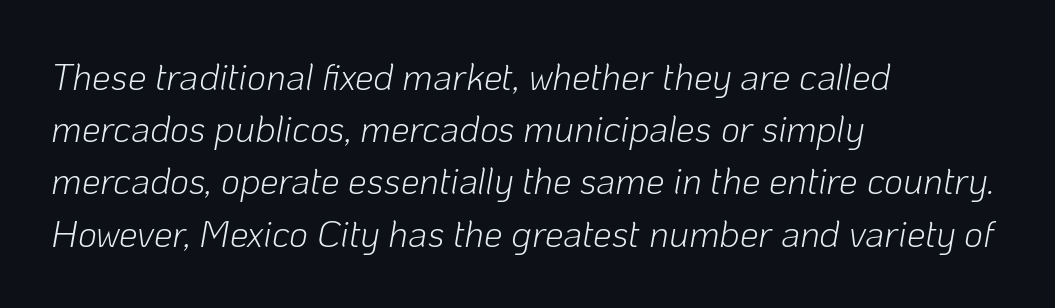
Each word holds together tightly as a unit, with standard inter-letter gaps. Compared with a centered layout, this one pins lines to the left instead. Do the characters align in a grid? No, the font is proportional. No extra ink here — the face is not bold. Is the type slanted? Yes — the strokes lean at a clear angle. A bare baseline throughout the passage.
